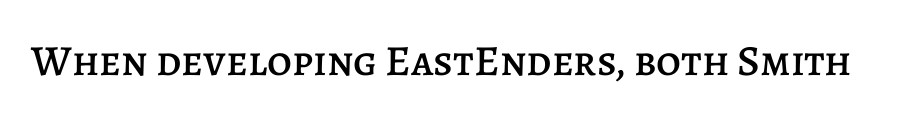
The image shows 43 px text type, upright; set normal letter spacing, not underlined; low stroke contrast and a large x-height.
